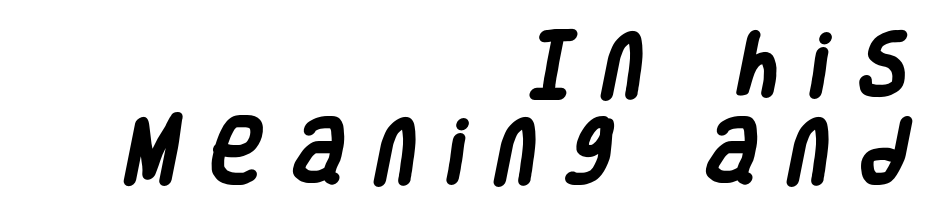
The image shows 71 px heavy, condensed sans-serif type; set right-aligned, line spacing 1.21x, unusually wide letter spacing (+0.44 em), not underlined; low stroke contrast and a large x-height.
